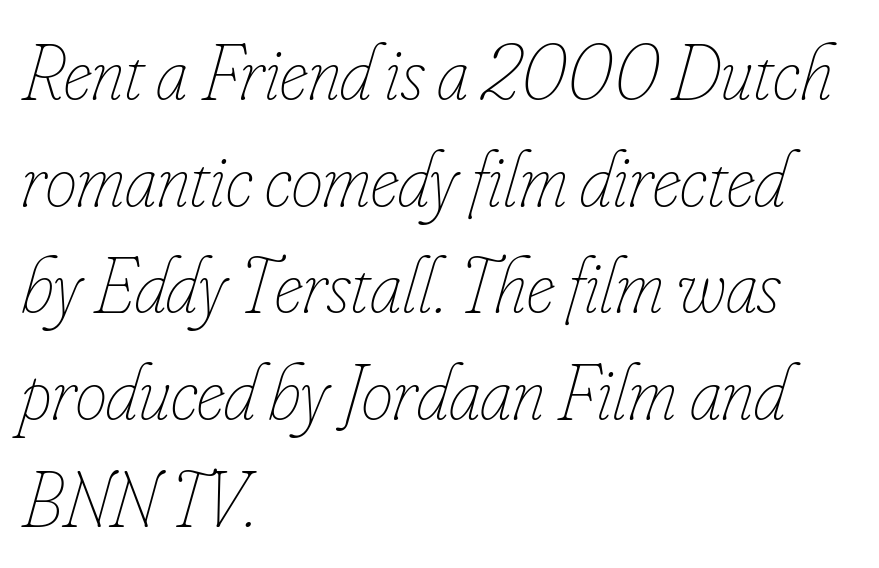
Default kerning and tracking; the words read as compact shapes. Compared with a typical body face, this is equally light or lighter still. The typography opts for an oblique posture over an upright one. These lines are rendered in a variable-pitch font. This block has exactly the height ordinary leading produces.
